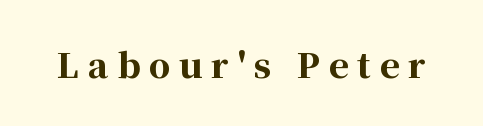
{"serif": "yes", "italic": "no", "bold": "yes", "weight": "bold", "width": "normal", "stroke_contrast": "high", "x_height": "medium", "monospaced": "no", "underline": "no", "letter_spacing": "wide", "letter_spacing_em": 0.25, "glyph_px": 34}
